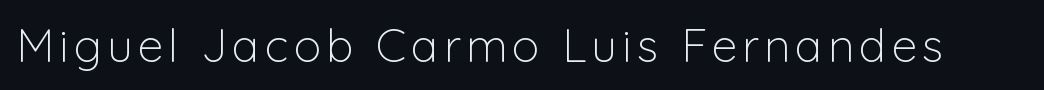
Q: Is the text bold? A: No.
Q: Is the text italic (slanted)? A: No, it is upright.
Q: Is the typeface a serif or a sans-serif typeface? A: Sans-serif.
Q: Is the text underlined? A: No.
Q: Width (condensed, normal, or wide)? A: Normal.
Q: Stroke contrast? A: Low.
Q: x-height? A: Medium.
Q: Monospaced? A: No.
